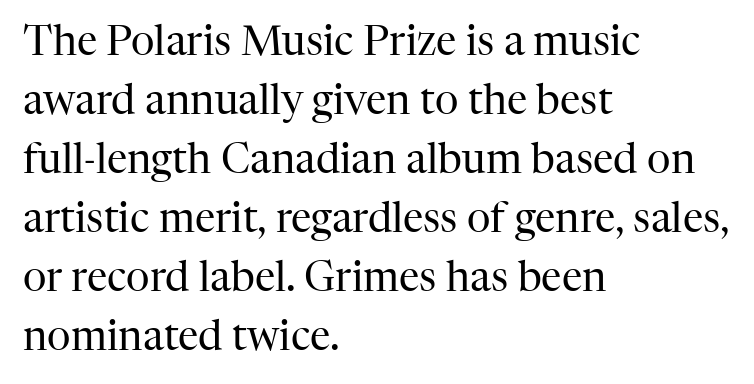
{"serif": "yes", "italic": "no", "bold": "no", "weight": "regular", "width": "normal", "stroke_contrast": "high", "x_height": "medium", "monospaced": "no", "underline": "no", "align": "left", "line_spacing": "normal", "line_spacing_ratio": 1.44, "letter_spacing": "normal", "letter_spacing_em": 0.0, "glyph_px": 41}
